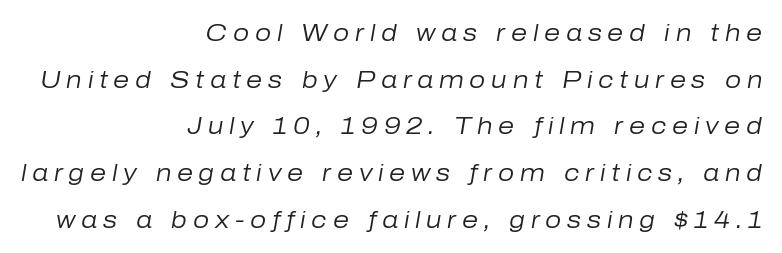
The area under the type is left untouched. Notice how the stems are inclined rather than vertical — that's the hallmark of italics. Tracking value appears strongly positive — letters spread wide. The characters are drawn with everyday or finer stroke widths. These lines stand farther apart than default settings would place them. Compared with a flush-left layout, this one pins lines to the opposite, right side.
